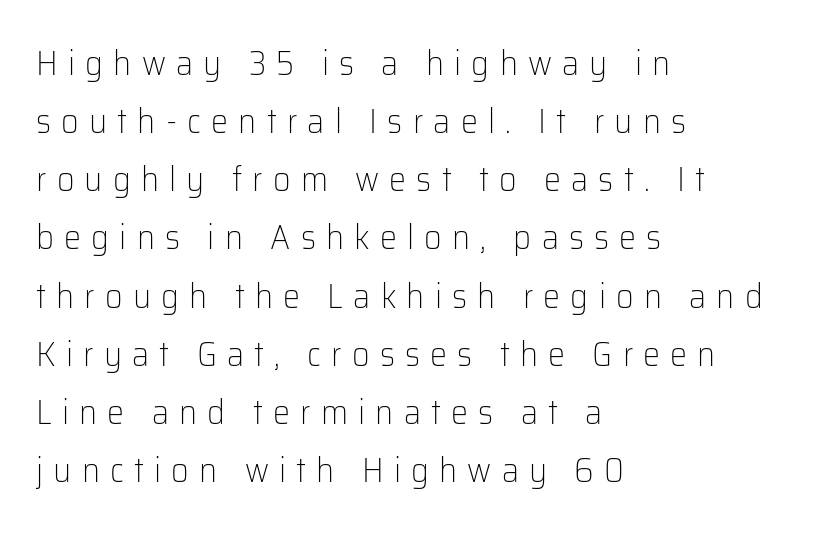
Heft: none added — not bold. Descenders are the only things crossing below the line. Each line starts at the same left margin while the right side varies. Each letter keeps its own natural width here, so spacing adapts to shape. These lines were composed using upright roman letters.
